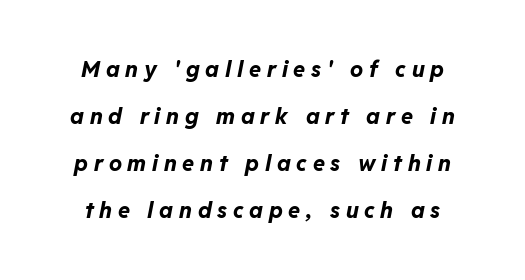
Set as a true bold cut, around the 700 mark. Quick note: italic. Descender tails drop into unmarked territory. What stands out about the letter spacing? Its width — letters are far apart. How would I describe the line gaps? Wide and relaxed.
